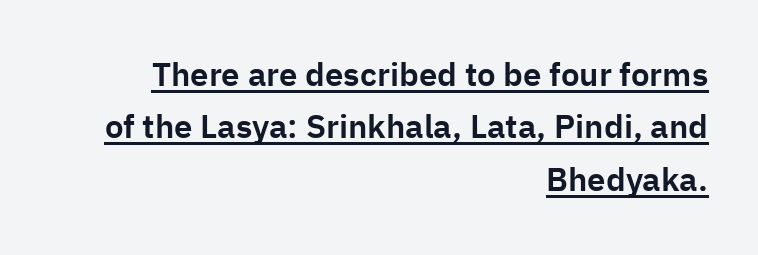
{"serif": "no", "italic": "no", "width": "normal", "stroke_contrast": "low", "x_height": "medium", "monospaced": "no", "underline": "yes", "align": "right", "line_spacing": "normal", "line_spacing_ratio": 1.59, "letter_spacing": "normal", "letter_spacing_em": 0.0, "glyph_px": 33}
